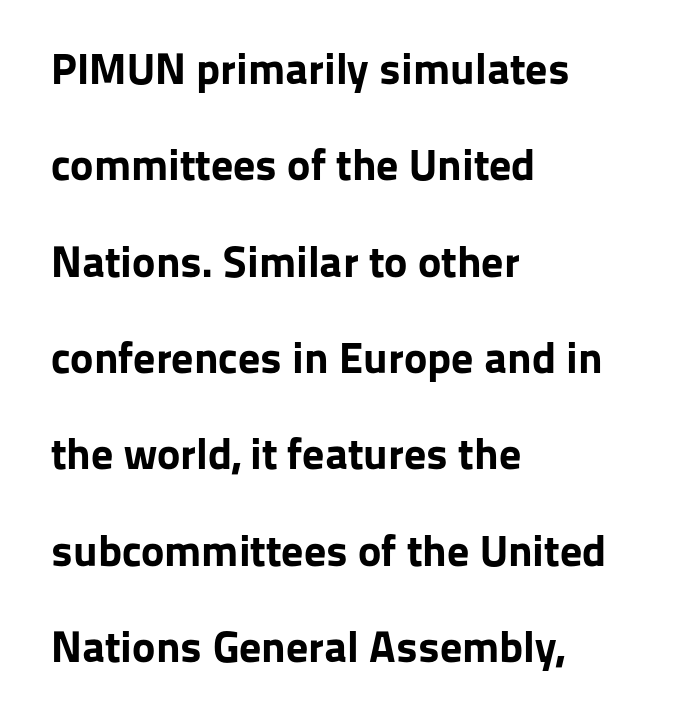
{"serif": "no", "italic": "no", "bold": "yes", "weight": "bold", "width": "normal", "stroke_contrast": "low", "x_height": "medium", "monospaced": "no", "underline": "no", "align": "left", "line_spacing": "loose", "line_spacing_ratio": 2.19, "letter_spacing": "normal", "letter_spacing_em": 0.0, "glyph_px": 44}
